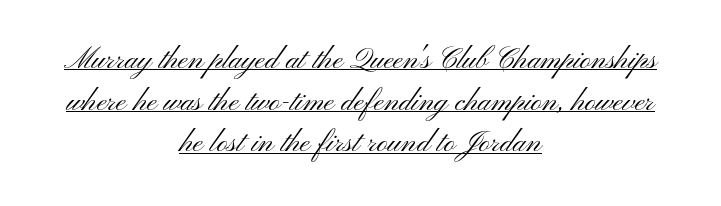
The image shows 30 px light, wide sans-serif type; set centered, normal line spacing (1.39x), normal letter spacing, underlined; medium stroke contrast and a small x-height.
